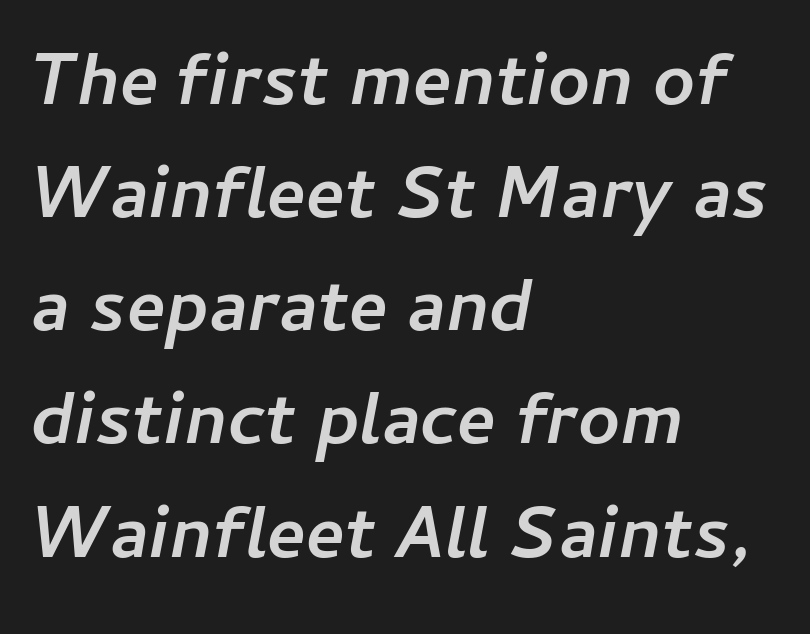
{"italic": "yes", "lean": "right", "slant_degrees": 11, "bold": "yes", "weight": "semibold", "width": "normal", "stroke_contrast": "low", "x_height": "medium", "monospaced": "no", "underline": "no", "align": "left", "line_spacing": "normal", "line_spacing_ratio": 1.55, "letter_spacing": "normal", "letter_spacing_em": 0.0, "glyph_px": 73}
